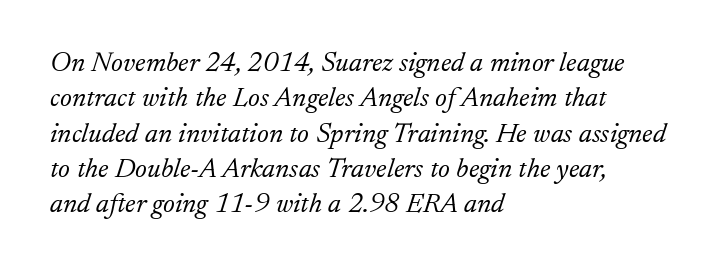
The image shows 28 px light serif type, italic (leaning right); set left-aligned, normal line spacing (1.26x), normal letter spacing, not underlined; low stroke contrast and a small x-height.
